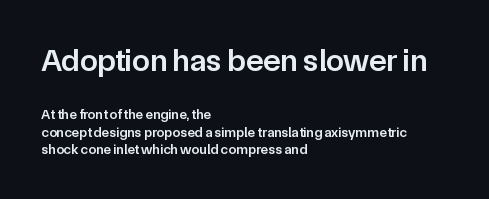
Q: Is the text bold? A: Semi-bold.
Q: Is the text italic (slanted)? A: No, it is upright.
Q: Is the typeface a serif or a sans-serif typeface? A: Sans-serif.
Q: Is the text underlined? A: No.
Q: How is the paragraph aligned? A: Left-aligned.
Q: Is the spacing between letters normal or unusually wide? A: Normal.
Q: Which block of text is set in a larger size, the first (top) or the second (bottom)? A: The first (top) one.
Q: Width (condensed, normal, or wide)? A: Normal.
Q: Stroke contrast? A: Low.
Q: x-height? A: Medium.
Q: Monospaced? A: No.
